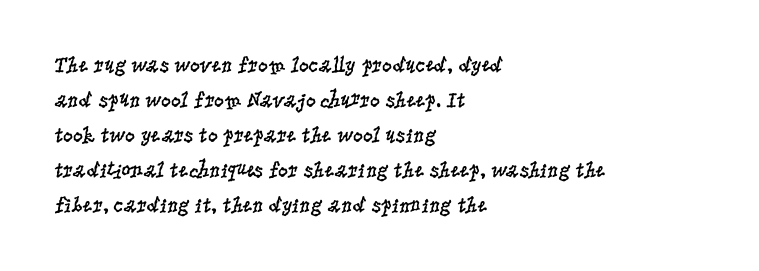
The image shows 22 px text type; set left-aligned, normal line spacing (1.59x), normal letter spacing, not underlined.
